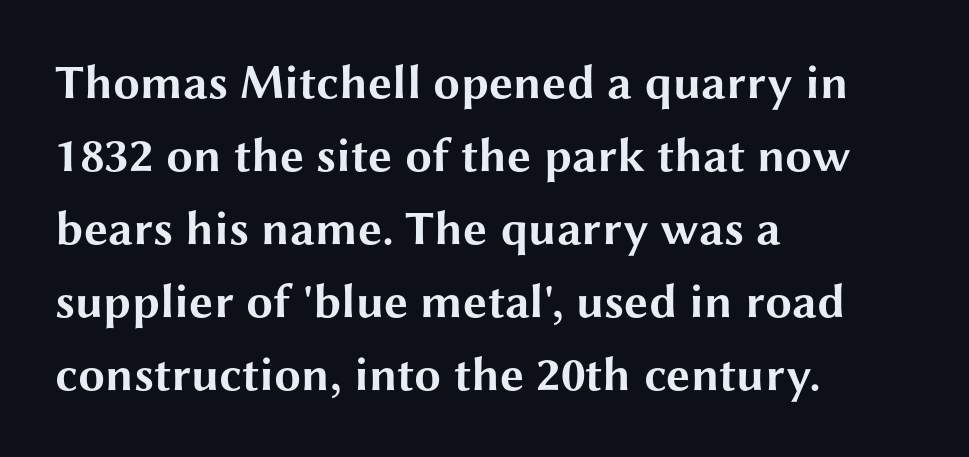
{"serif": "no", "italic": "no", "bold": "yes", "weight": "bold", "width": "wide", "stroke_contrast": "medium", "x_height": "medium", "monospaced": "no", "underline": "no", "align": "left", "line_spacing": "normal", "line_spacing_ratio": 1.52, "letter_spacing": "normal", "letter_spacing_em": 0.0, "glyph_px": 48}
